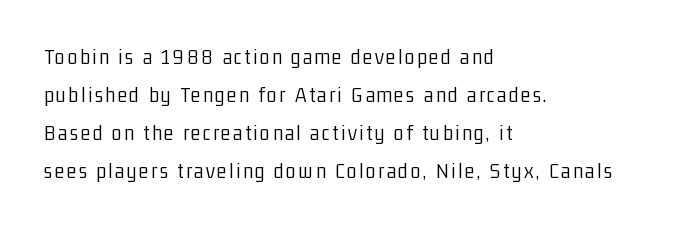
The image shows 22 px text type, upright; set left-aligned, line spacing 1.73x, not underlined.
